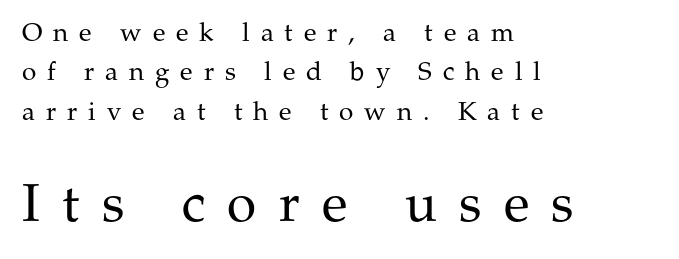
The image shows 53 px regular-weight serif type, upright; set left-aligned, normal line spacing (1.51x), unusually wide letter spacing (+0.42 em), not underlined; the second (bottom) block is 2.04x larger; medium stroke contrast and a medium x-height.
